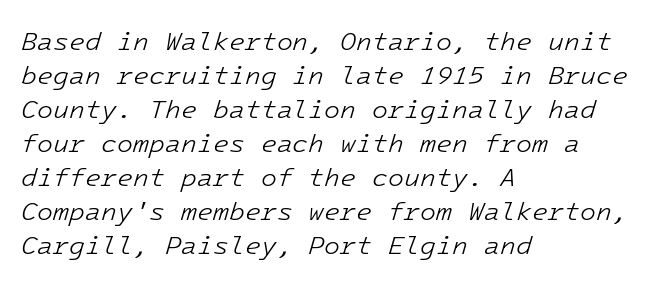
The image shows 26 px text type, italic (leaning right); set left-aligned, normal line spacing (1.31x), normal letter spacing, not underlined.
